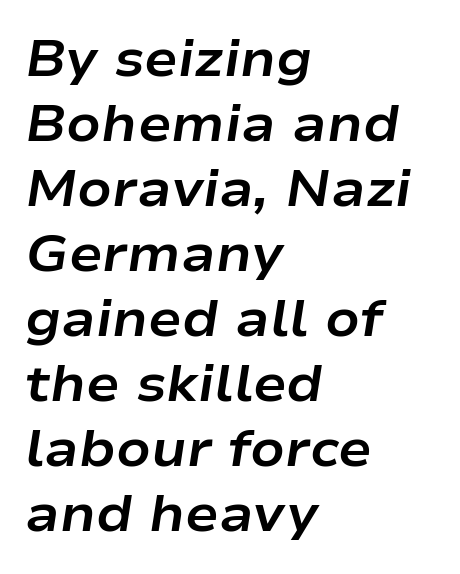
Q: Is the text bold? A: Yes.
Q: Is the text italic (slanted)? A: Yes, it leans right by about 9 degrees.
Q: Is the text underlined? A: No.
Q: How is the paragraph aligned? A: Left-aligned.
Q: Is the spacing between letters normal or unusually wide? A: Normal.
Q: Is the spacing between lines tight, normal or loose? A: Normal.
Q: Width (condensed, normal, or wide)? A: Wide.
Q: Stroke contrast? A: Low.
Q: x-height? A: Medium.
Q: Monospaced? A: No.
